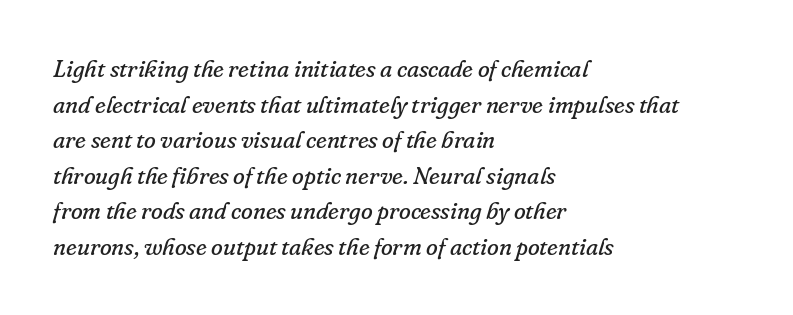
{"italic": "yes", "lean": "right", "slant_degrees": 16, "bold": "no", "underline": "no", "align": "left", "line_spacing": "normal", "line_spacing_ratio": 1.48, "letter_spacing": "normal", "letter_spacing_em": 0.0, "glyph_px": 24}
